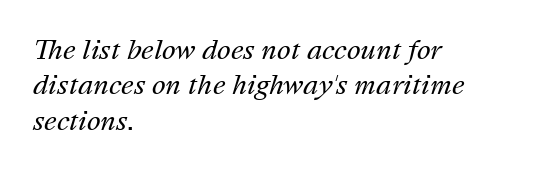
The image shows 26 px text type, italic (leaning right); set left-aligned, normal line spacing (1.36x), normal letter spacing, not underlined.
